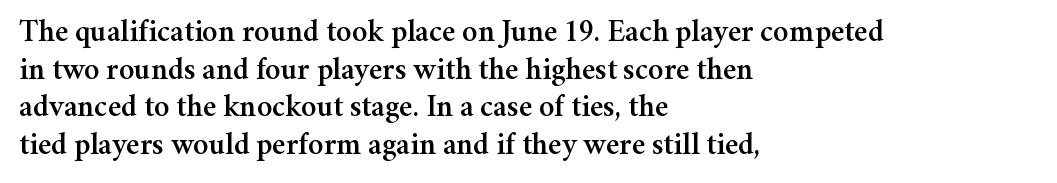
Q: Is the text italic (slanted)? A: No, it is upright.
Q: Is the typeface a serif or a sans-serif typeface? A: Serif.
Q: Is the text underlined? A: No.
Q: How is the paragraph aligned? A: Left-aligned.
Q: Is the spacing between letters normal or unusually wide? A: Normal.
Q: Width (condensed, normal, or wide)? A: Normal.
Q: Stroke contrast? A: Medium.
Q: x-height? A: Medium.
Q: Monospaced? A: No.
